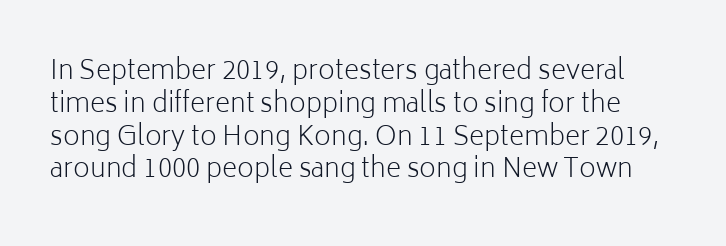
{"italic": "no", "bold": "no", "underline": "no", "line_spacing": "normal", "line_spacing_ratio": 1.26, "letter_spacing": "normal", "letter_spacing_em": 0.0, "glyph_px": 26}
